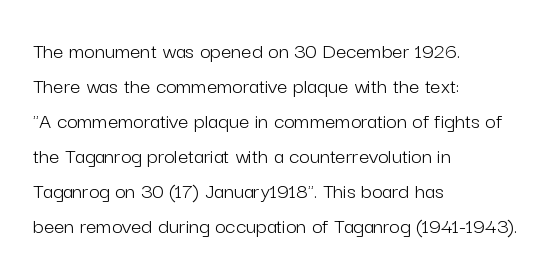
Q: Is the text bold? A: No.
Q: Is the text italic (slanted)? A: No, it is upright.
Q: Is the text underlined? A: No.
Q: How is the paragraph aligned? A: Left-aligned.
Q: Is the spacing between letters normal or unusually wide? A: Normal.
Q: Is the spacing between lines tight, normal or loose? A: Normal.
